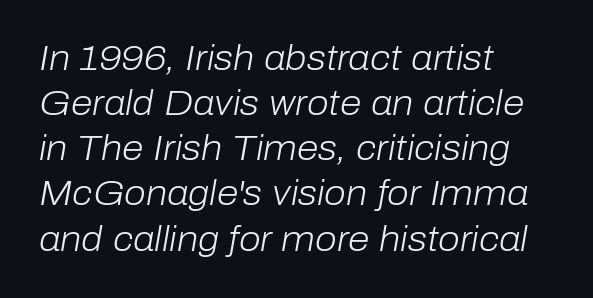
Q: Is the text bold? A: No.
Q: Is the text italic (slanted)? A: Yes, it leans right by about 10 degrees.
Q: Is the text underlined? A: No.
Q: How is the paragraph aligned? A: Left-aligned.
Q: Is the spacing between letters normal or unusually wide? A: Normal.
Q: Is the spacing between lines tight, normal or loose? A: Normal.
Q: Width (condensed, normal, or wide)? A: Normal.
Q: Stroke contrast? A: Low.
Q: x-height? A: Medium.
Q: Monospaced? A: No.
